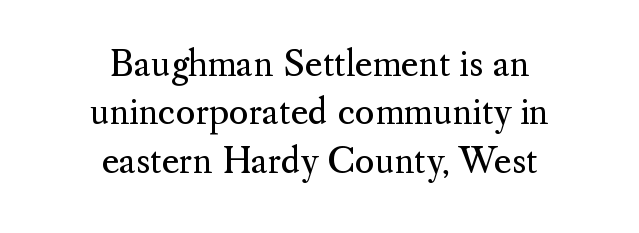
The image shows 34 px regular-weight serif type, upright; set centered, normal line spacing (1.42x), normal letter spacing, not underlined; medium stroke contrast and a small x-height.
